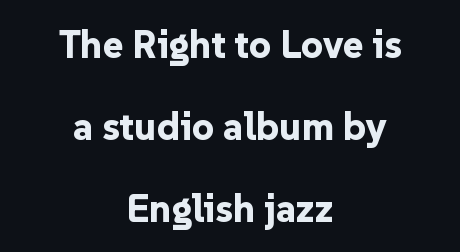
Proportional: the letters do not fall into vertical columns. Check under the words: just untouched page. Whoever set this chose breathing room over compactness in the vertical rhythm. The rendering shows plain stroke endings on the letterforms — a sans-serif design. Does the weight exceed regular? Yes, all the way to bold.
